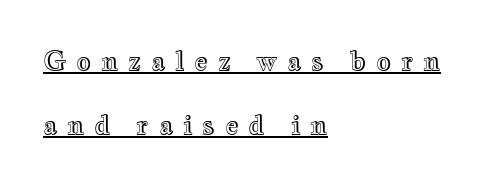
Q: Is the text italic (slanted)? A: No, it is upright.
Q: Is the text underlined? A: Yes.
Q: How is the paragraph aligned? A: Left-aligned.
Q: Is the spacing between letters normal or unusually wide? A: Unusually wide.
Q: Is the spacing between lines tight, normal or loose? A: Loose.
